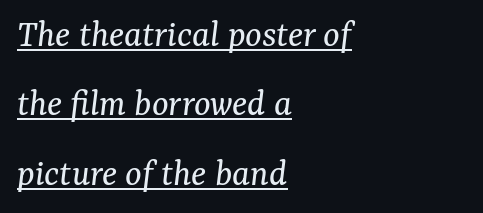
{"serif": "yes", "italic": "yes", "lean": "right", "slant_degrees": 7, "bold": "no", "weight": "regular", "width": "normal", "stroke_contrast": "medium", "x_height": "medium", "monospaced": "no", "underline": "yes", "align": "left", "line_spacing_ratio": 1.78, "letter_spacing": "normal", "letter_spacing_em": 0.0, "glyph_px": 39}
